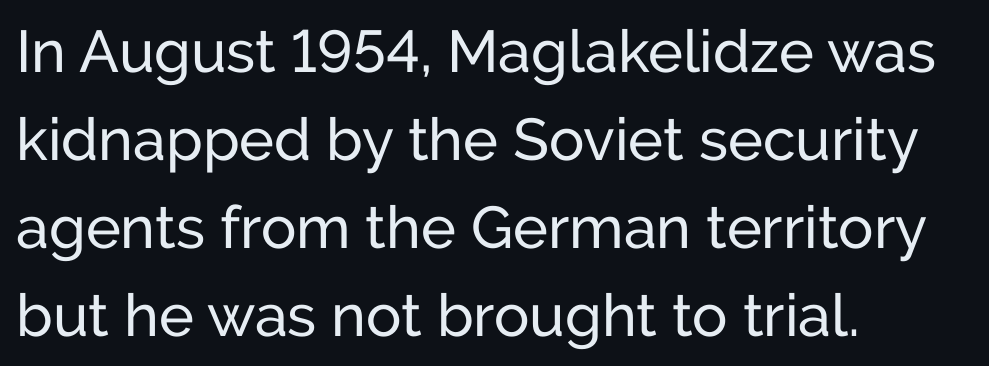
Q: Is the text bold? A: No.
Q: Is the text italic (slanted)? A: No, it is upright.
Q: Is the typeface a serif or a sans-serif typeface? A: Sans-serif.
Q: Is the text underlined? A: No.
Q: How is the paragraph aligned? A: Left-aligned.
Q: Is the spacing between letters normal or unusually wide? A: Normal.
Q: Is the spacing between lines tight, normal or loose? A: Normal.
Q: Width (condensed, normal, or wide)? A: Normal.
Q: Stroke contrast? A: Low.
Q: x-height? A: Medium.
Q: Monospaced? A: No.
